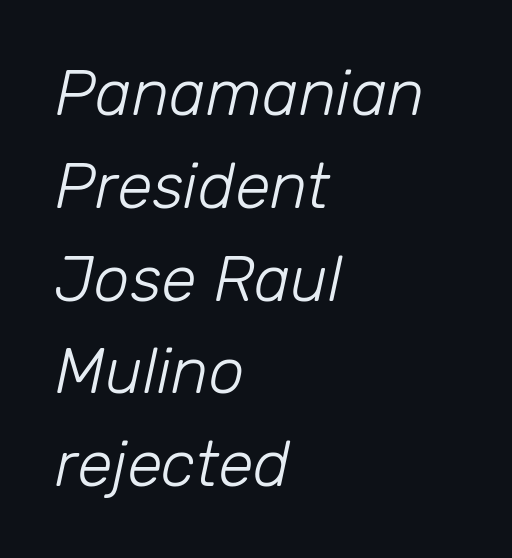
Typeset ragged right — the left edge is the straight one. Nothing unusual about the tracking: characters are spaced as the font intends. Reading down the column, the eye jumps a familiar distance to each next line. Stroke mass is kept to a normal reading level or below. Note the varied advance widths — an 'i' is clearly narrower than an 'm'. Every character sits at an angle, as italics do.
